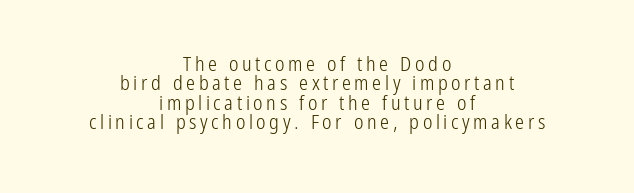
Q: Is the text bold? A: No.
Q: Is the text italic (slanted)? A: No, it is upright.
Q: Is the text underlined? A: No.
Q: How is the paragraph aligned? A: Centered.
Q: Is the spacing between lines tight, normal or loose? A: Tight.
